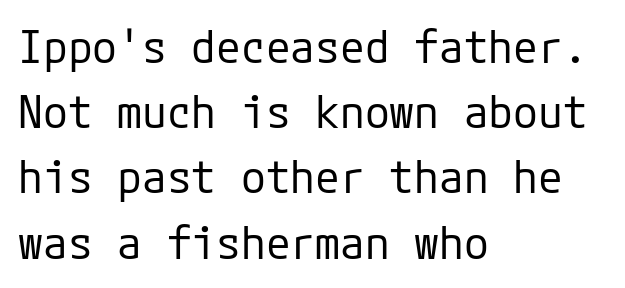
The characters are drawn with everyday or finer stroke widths. What stands out about the letter spacing? Nothing — it is the standard amount. Compared with typical paragraphs, the rows here are spaced about the same. A bare baseline throughout the passage. This rendering uses left alignment, leaving the right contour irregular.
